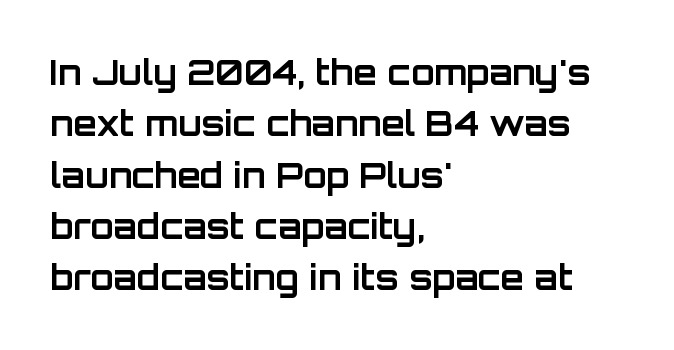
Q: Is the text bold? A: Yes.
Q: Is the text italic (slanted)? A: No, it is upright.
Q: Is the typeface a serif or a sans-serif typeface? A: Sans-serif.
Q: Is the text underlined? A: No.
Q: How is the paragraph aligned? A: Left-aligned.
Q: Is the spacing between letters normal or unusually wide? A: Normal.
Q: Is the spacing between lines tight, normal or loose? A: Normal.
Q: Width (condensed, normal, or wide)? A: Normal.
Q: Stroke contrast? A: Low.
Q: x-height? A: Large.
Q: Monospaced? A: No.
